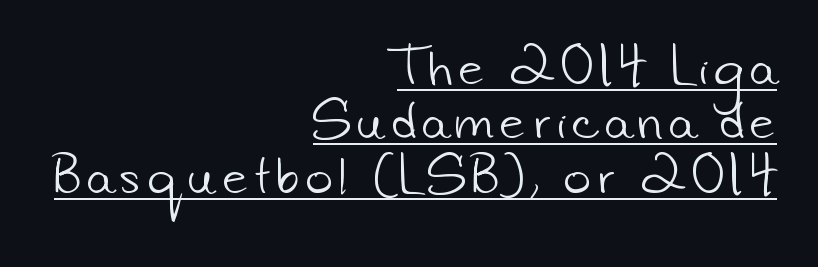
The image shows 46 px light sans-serif type; set right-aligned, line spacing 1.18x, underlined; low stroke contrast and a small x-height.
